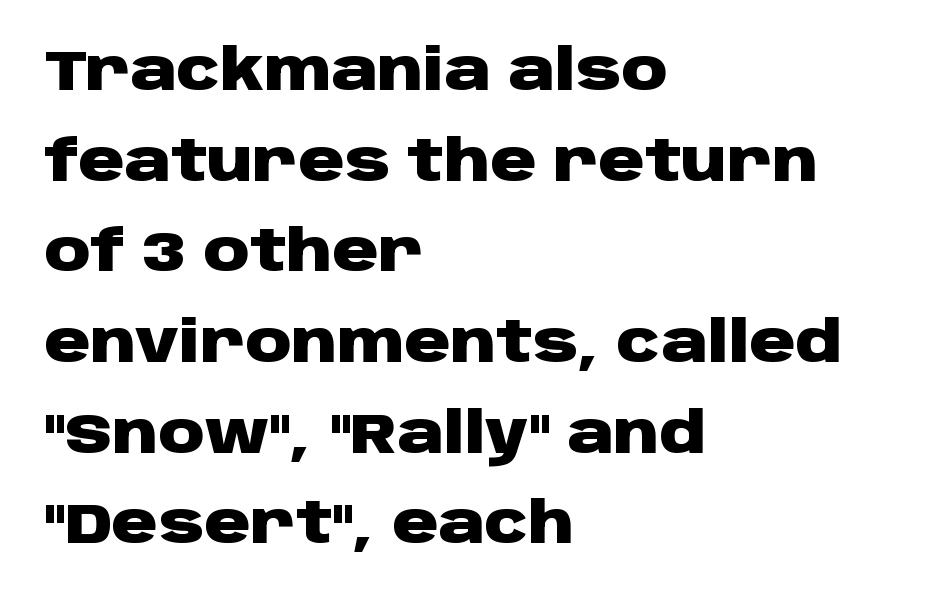
{"serif": "no", "italic": "no", "bold": "yes", "weight": "heavy", "width": "wide", "stroke_contrast": "low", "x_height": "large", "monospaced": "no", "underline": "no", "align": "left", "line_spacing": "normal", "line_spacing_ratio": 1.59, "letter_spacing": "normal", "letter_spacing_em": 0.0, "glyph_px": 57}
